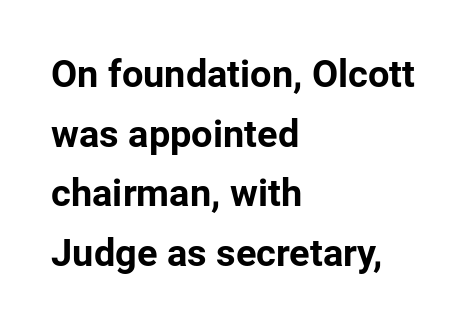
The image shows 38 px bold sans-serif type, upright; set left-aligned, normal line spacing (1.57x), normal letter spacing, not underlined; low stroke contrast and a medium x-height.
